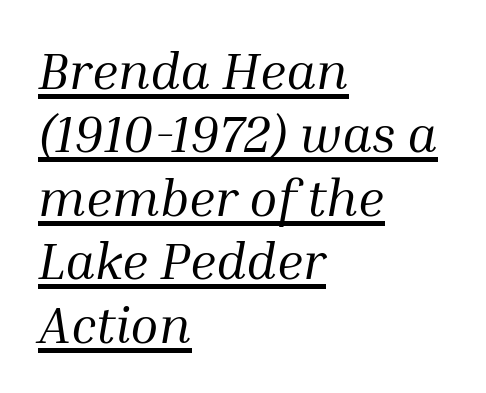
The image shows 52 px regular-weight serif type, italic (leaning right); set left-aligned, line spacing 1.22x, normal letter spacing, underlined; medium stroke contrast and a medium x-height.
